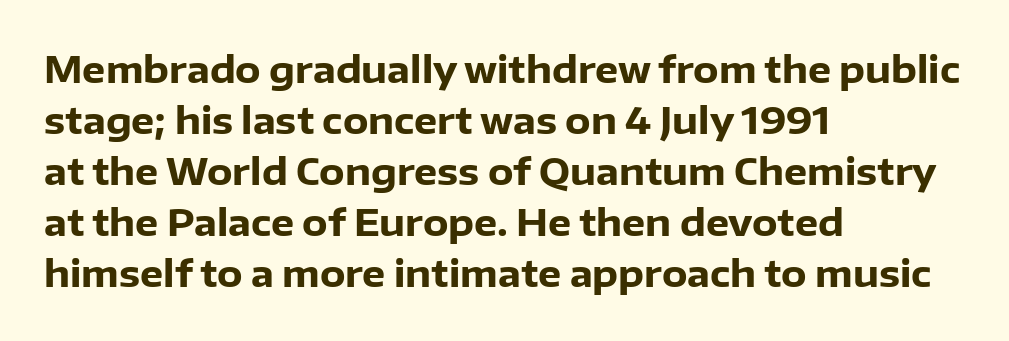
Plain, unruled lines of type. The lines are quadded left. Style check: upright. Heavy-handed strokes throughout: this text is bold.
